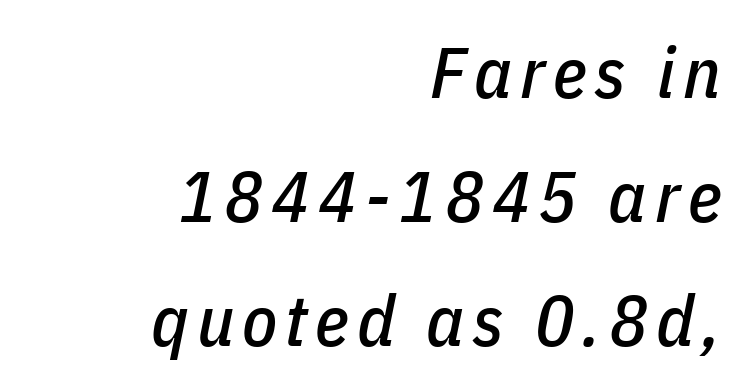
The strip under each line holds only bare page. Tall strokes in this sample are angled rather than plumb. Do the characters align in a grid? No, the font is proportional. The rag falls on the left side of this text block.
